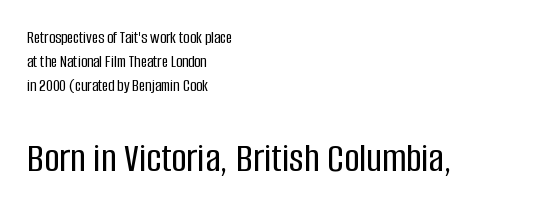
The face used here appears at its bigger size in the lower chunk. Regular leading. Notice how the stems are strictly vertical — no italics here. Students, note that the glyphs here touch the page at normal intervals.
